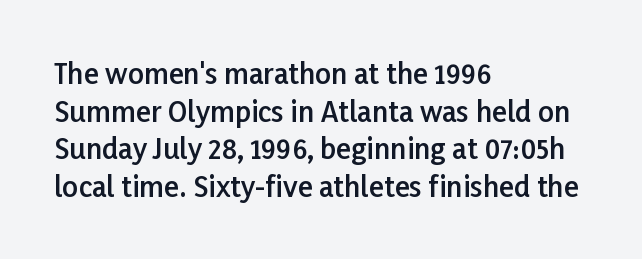
The image shows 28 px semibold sans-serif type, upright; set left-aligned, normal line spacing (1.34x), normal letter spacing, not underlined; low stroke contrast and a medium x-height.
